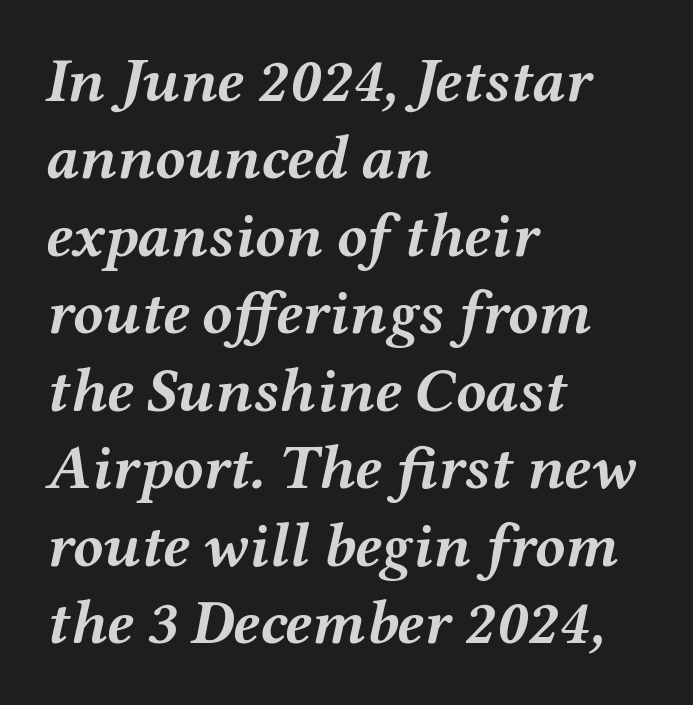
The image shows 62 px semibold, wide type, italic (leaning right); set left-aligned, normal line spacing (1.25x), normal letter spacing, not underlined; medium stroke contrast and a medium x-height.
